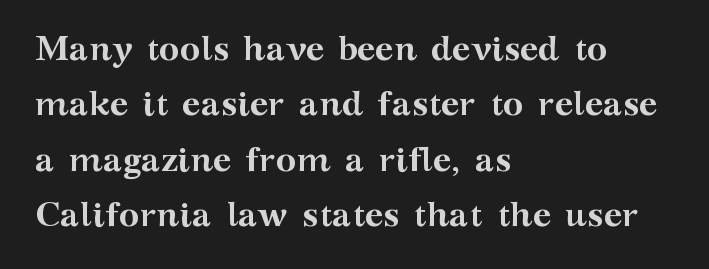
Q: Is the text bold? A: Yes.
Q: Is the text italic (slanted)? A: No, it is upright.
Q: Is the typeface a serif or a sans-serif typeface? A: Serif.
Q: Is the text underlined? A: No.
Q: How is the paragraph aligned? A: Left-aligned.
Q: Is the spacing between letters normal or unusually wide? A: Normal.
Q: Is the spacing between lines tight, normal or loose? A: Normal.
Q: Width (condensed, normal, or wide)? A: Wide.
Q: Stroke contrast? A: Medium.
Q: x-height? A: Medium.
Q: Monospaced? A: No.
